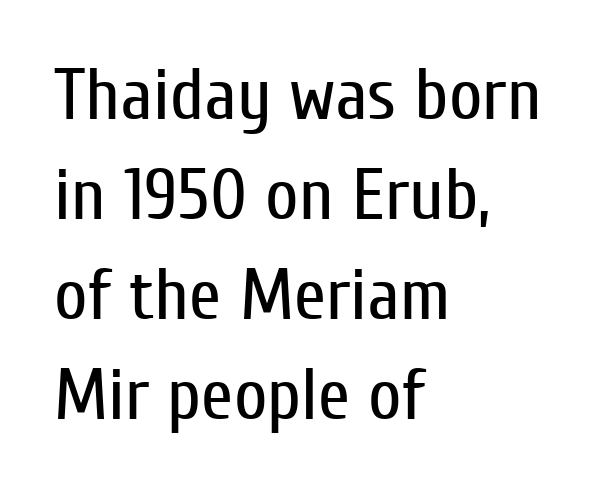
Q: Is the text bold? A: No.
Q: Is the text italic (slanted)? A: No, it is upright.
Q: Is the typeface a serif or a sans-serif typeface? A: Sans-serif.
Q: Is the text underlined? A: No.
Q: How is the paragraph aligned? A: Left-aligned.
Q: Is the spacing between letters normal or unusually wide? A: Normal.
Q: Is the spacing between lines tight, normal or loose? A: Normal.
Q: Width (condensed, normal, or wide)? A: Condensed.
Q: Stroke contrast? A: Low.
Q: x-height? A: Medium.
Q: Monospaced? A: No.
